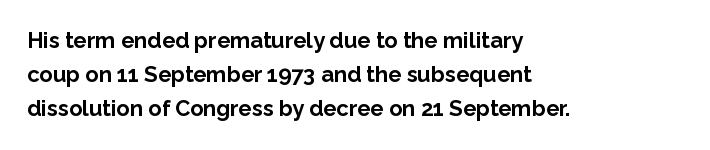
Q: Is the text bold? A: Yes.
Q: Is the text italic (slanted)? A: No, it is upright.
Q: Is the text underlined? A: No.
Q: How is the paragraph aligned? A: Left-aligned.
Q: Is the spacing between letters normal or unusually wide? A: Normal.
Q: Is the spacing between lines tight, normal or loose? A: Normal.
